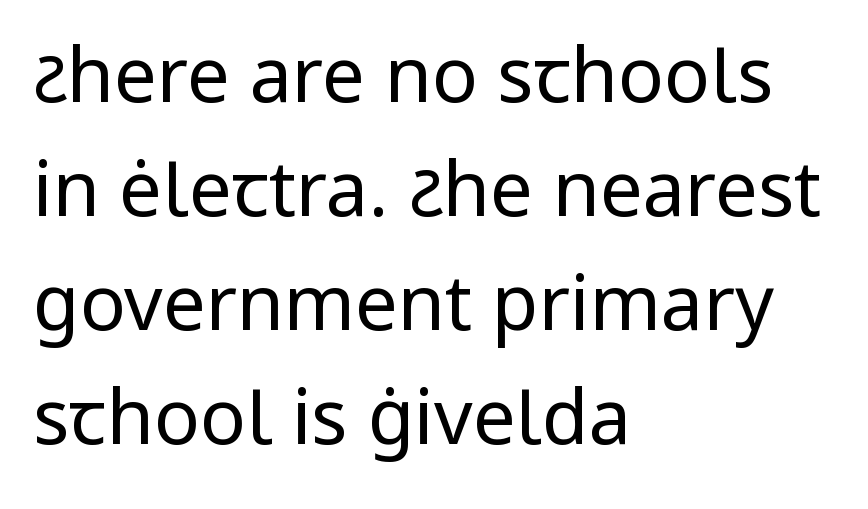
{"serif": "no", "italic": "no", "bold": "no", "weight": "regular", "width": "normal", "stroke_contrast": "low", "x_height": "medium", "monospaced": "no", "underline": "no", "align": "left", "line_spacing": "normal", "line_spacing_ratio": 1.5, "letter_spacing": "normal", "letter_spacing_em": 0.0, "glyph_px": 76}
